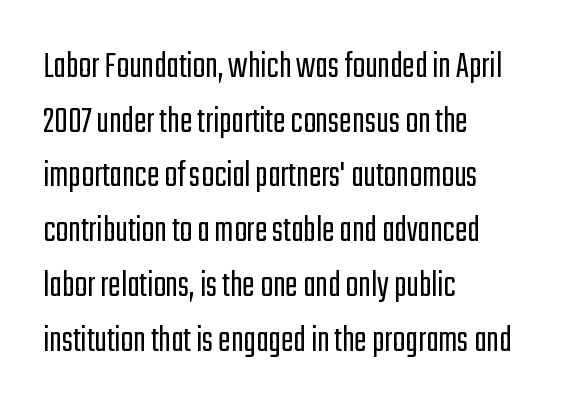
Stroke thickness stays within the range of a standard reading face or lighter. These lines are rendered in a variable-pitch font. The letters carry no serifs — their stems end cleanly without finishing strokes. Layout note: lines flush left.
